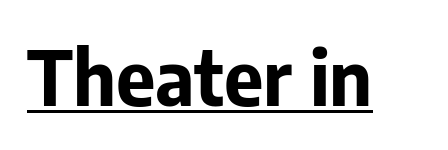
{"serif": "no", "italic": "no", "bold": "yes", "weight": "bold", "width": "normal", "stroke_contrast": "low", "x_height": "medium", "monospaced": "no", "underline": "yes", "letter_spacing": "normal", "letter_spacing_em": 0.0, "glyph_px": 76}
